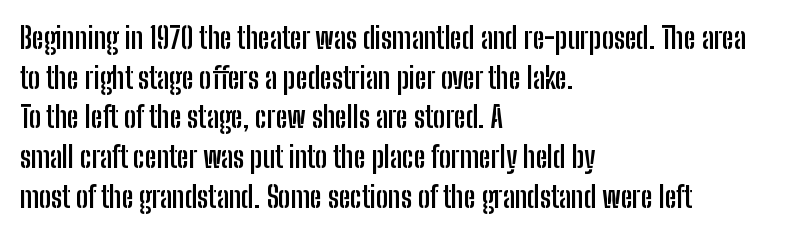
The image shows 29 px semibold, condensed sans-serif type, upright; set left-aligned, normal line spacing (1.37x), normal letter spacing, not underlined; low stroke contrast and a medium x-height.
